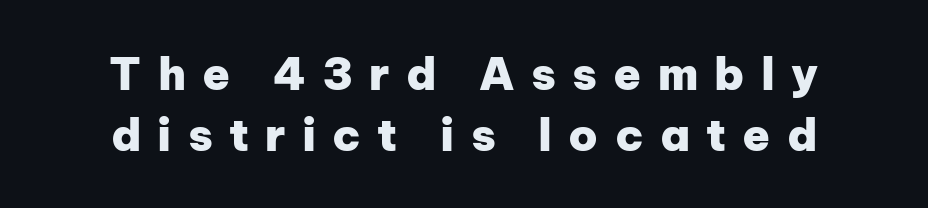
Q: Is the text bold? A: Yes.
Q: Is the text italic (slanted)? A: No, it is upright.
Q: Is the typeface a serif or a sans-serif typeface? A: Sans-serif.
Q: Is the text underlined? A: No.
Q: How is the paragraph aligned? A: Centered.
Q: Is the spacing between letters normal or unusually wide? A: Unusually wide.
Q: Is the spacing between lines tight, normal or loose? A: Normal.
Q: Width (condensed, normal, or wide)? A: Normal.
Q: Stroke contrast? A: Low.
Q: x-height? A: Medium.
Q: Monospaced? A: No.
